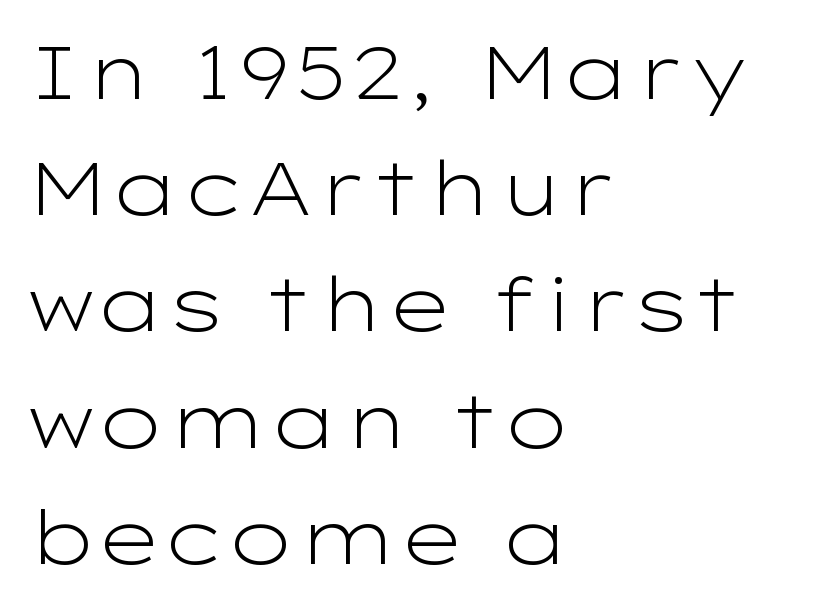
Has an underline been added? It has not. Is the stroke heavy? The answer is a plain regular-or-lighter. Stroke terminals: plain, sans-serif. Spacing verdict: proportional, widths tailored to each character.
